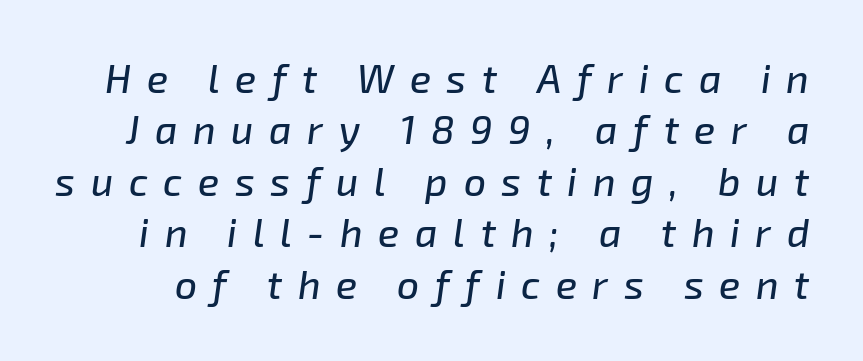
The image shows 39 px text type, italic (leaning right); set normal line spacing (1.32x), unusually wide letter spacing (+0.4 em), not underlined; low stroke contrast and a medium x-height.
